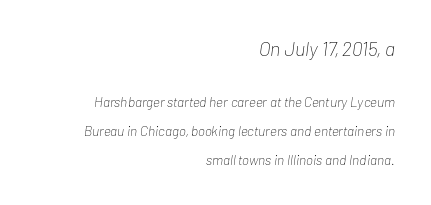
Q: Is the text bold? A: No.
Q: Is the text italic (slanted)? A: Yes, it leans right by about 7 degrees.
Q: Is the text underlined? A: No.
Q: How is the paragraph aligned? A: Right-aligned.
Q: Is the spacing between letters normal or unusually wide? A: Normal.
Q: Is the spacing between lines tight, normal or loose? A: Loose.
Q: Which block of text is set in a larger size, the first (top) or the second (bottom)? A: The first (top) one.
